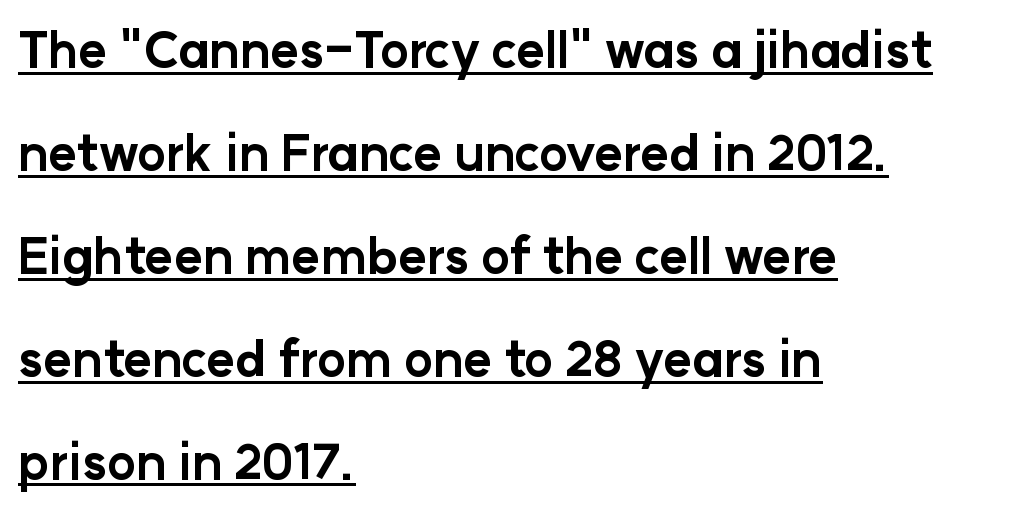
Stroke thickness is high; the sample reads as a true bold. The typesetter chose a ragged-right arrangement here. Examine the stroke ends and you'll find no serifs. These lines stand farther apart than default settings would place them.
